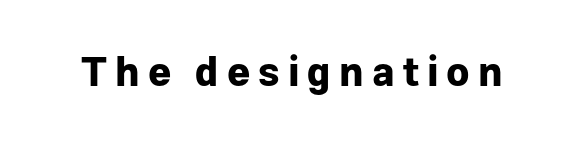
Q: Is the text bold? A: Yes.
Q: Is the text italic (slanted)? A: No, it is upright.
Q: Is the typeface a serif or a sans-serif typeface? A: Sans-serif.
Q: Is the text underlined? A: No.
Q: Is the spacing between letters normal or unusually wide? A: Unusually wide.
Q: Width (condensed, normal, or wide)? A: Normal.
Q: Stroke contrast? A: Low.
Q: x-height? A: Medium.
Q: Monospaced? A: No.
